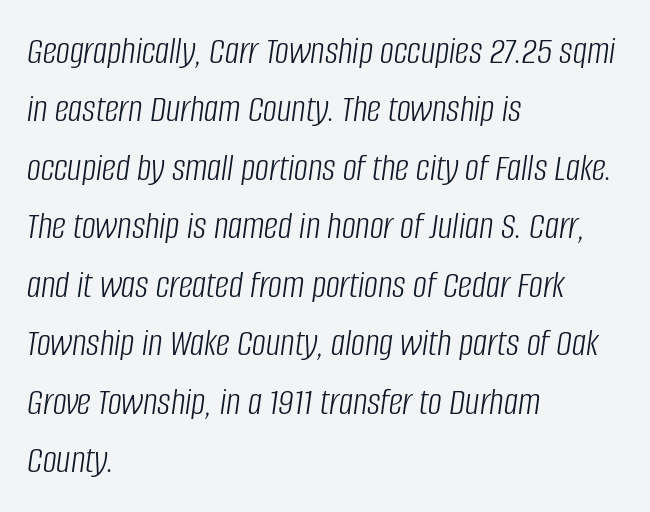
The image shows 39 px light, condensed type, italic (leaning right); set left-aligned, normal line spacing (1.5x), normal letter spacing, not underlined; low stroke contrast and a large x-height.
